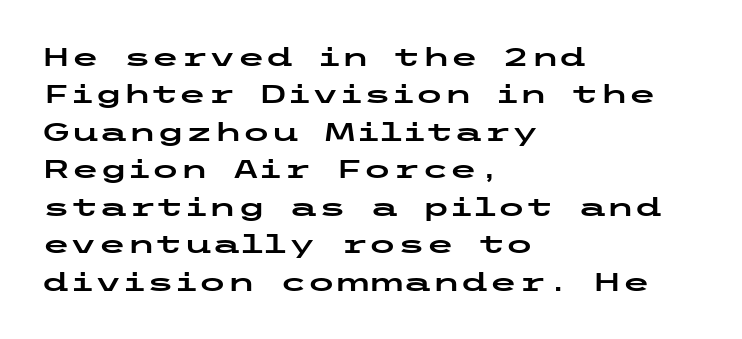
The image shows 26 px text type, upright; set left-aligned, normal line spacing (1.44x), normal letter spacing, not underlined.
